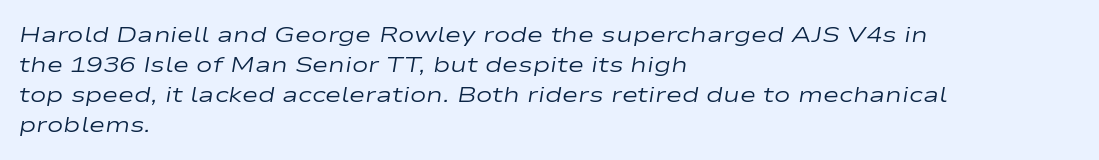
Q: Is the text bold? A: No.
Q: Is the text italic (slanted)? A: Yes, it leans right by about 9 degrees.
Q: Is the text underlined? A: No.
Q: How is the paragraph aligned? A: Left-aligned.
Q: Is the spacing between letters normal or unusually wide? A: Normal.
Q: Is the spacing between lines tight, normal or loose? A: Normal.
